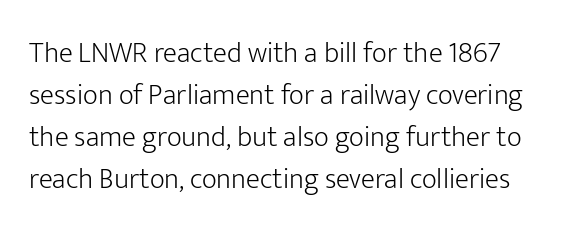
{"serif": "no", "italic": "no", "bold": "no", "weight": "light", "width": "normal", "stroke_contrast": "low", "x_height": "medium", "monospaced": "no", "underline": "no", "line_spacing": "normal", "line_spacing_ratio": 1.45, "letter_spacing": "normal", "letter_spacing_em": 0.0, "glyph_px": 29}
